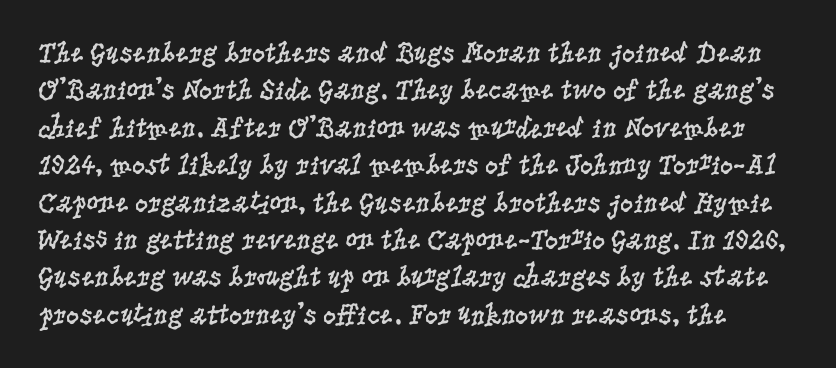
Q: Is the text bold? A: No.
Q: Is the typeface a serif or a sans-serif typeface? A: Serif.
Q: Is the text underlined? A: No.
Q: Is the spacing between letters normal or unusually wide? A: Normal.
Q: Is the spacing between lines tight, normal or loose? A: Normal.
Q: Width (condensed, normal, or wide)? A: Condensed.
Q: Stroke contrast? A: Low.
Q: x-height? A: Large.
Q: Monospaced? A: No.
